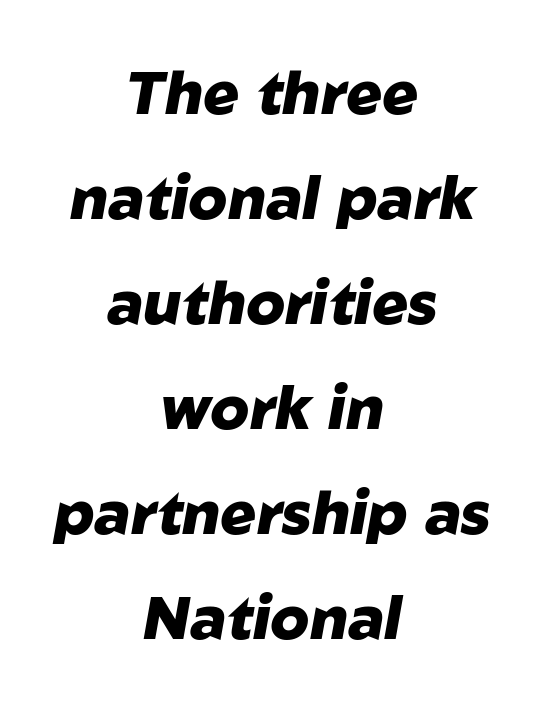
Horizontally, the lines are justified to the midpoint only. Strokes here are thick enough to call this a true bold. Emphasis-style slanted type is in use. What stands out about the letter spacing? Nothing — it is the standard amount. Just letters on the line, the space beneath them empty. A typesetter would call this proportional, since set widths differ per character.
